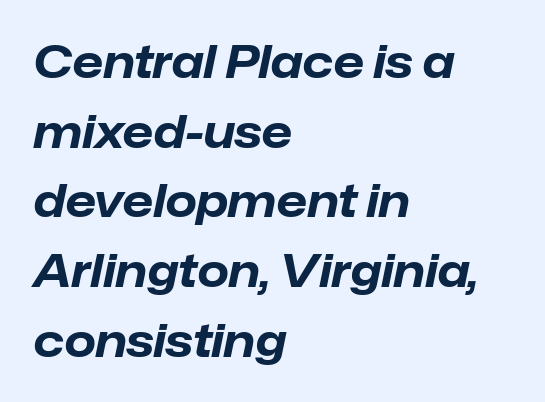
Q: Is the text bold? A: Yes.
Q: Is the text italic (slanted)? A: Yes, it leans right by about 12 degrees.
Q: Is the text underlined? A: No.
Q: How is the paragraph aligned? A: Left-aligned.
Q: Is the spacing between letters normal or unusually wide? A: Normal.
Q: Is the spacing between lines tight, normal or loose? A: Normal.
Q: Width (condensed, normal, or wide)? A: Normal.
Q: Stroke contrast? A: Low.
Q: x-height? A: Medium.
Q: Monospaced? A: No.
